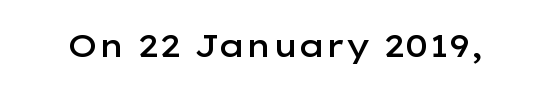
{"serif": "no", "italic": "no", "bold": "semi", "weight": "semibold", "width": "wide", "stroke_contrast": "low", "x_height": "medium", "monospaced": "no", "underline": "no", "letter_spacing": "normal", "letter_spacing_em": 0.0, "glyph_px": 32}
